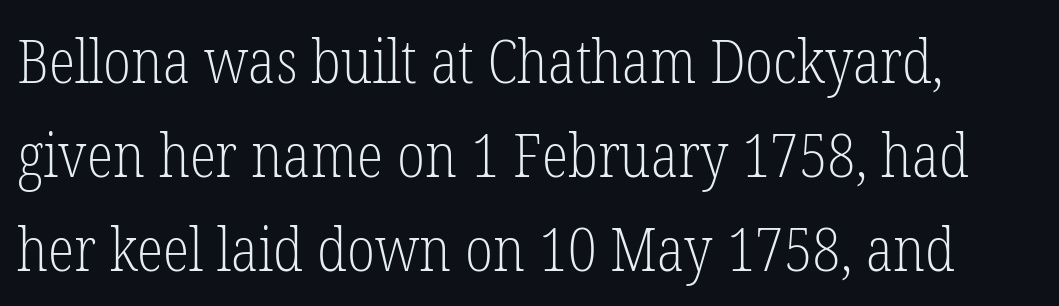
Descenders hang freely into open space. Stroke terminals: seriffed. Each word holds together tightly as a unit, with standard inter-letter gaps. The typesetting does not lean heavy: it is not bold. Do the characters align in a grid? No, the font is proportional. Whoever set this chose a conventional vertical rhythm.
